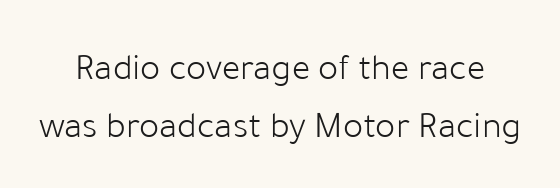
The image shows 38 px light sans-serif type, upright; set normal line spacing (1.53x), normal letter spacing, not underlined; low stroke contrast and a medium x-height.
